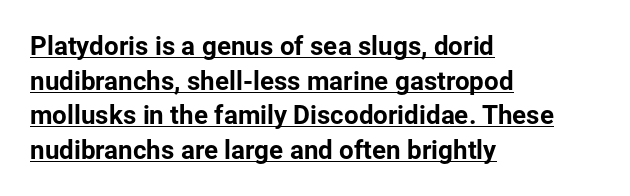
If you drew a line through each stem, it would be perfectly vertical. Each word holds together tightly as a unit, with standard inter-letter gaps. Alignment: flush left. Leading matches the norm, producing a regular column. Has an underline been added? It has.
